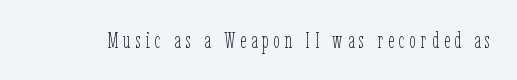
The image shows 23 px text type, upright; set unusually wide letter spacing (+0.22 em), not underlined.
